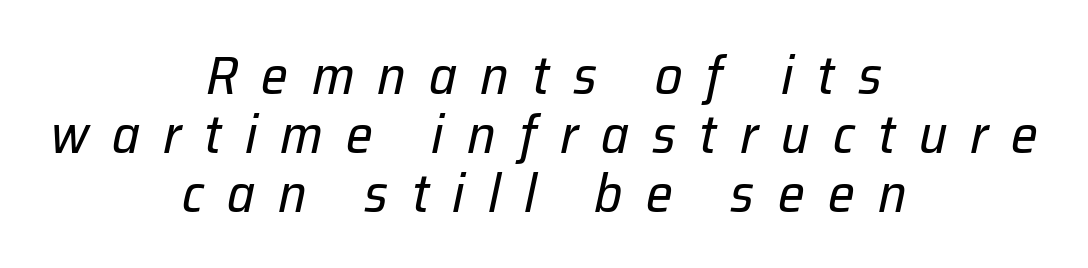
{"italic": "yes", "lean": "right", "slant_degrees": 12, "bold": "no", "weight": "regular", "width": "normal", "stroke_contrast": "low", "x_height": "medium", "monospaced": "no", "underline": "no", "align": "center", "line_spacing": "tight", "line_spacing_ratio": 1.09, "letter_spacing": "wide", "letter_spacing_em": 0.43, "glyph_px": 54}
